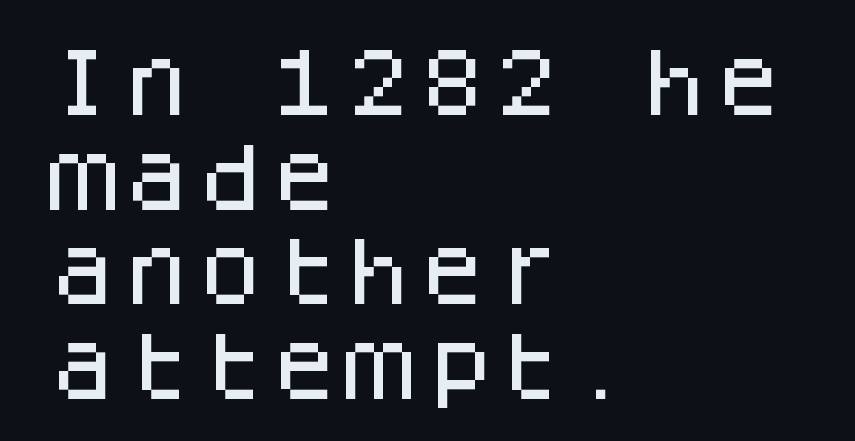
{"serif": "no", "italic": "no", "width": "normal", "stroke_contrast": "low", "x_height": "large", "monospaced": "yes", "underline": "no", "align": "left", "line_spacing": "normal", "line_spacing_ratio": 1.28, "letter_spacing": "normal", "letter_spacing_em": 0.0, "glyph_px": 74}
